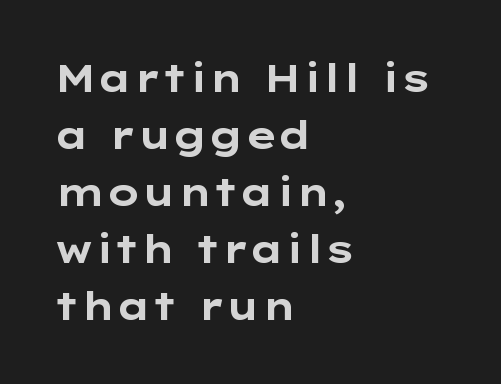
Leading: standard. The face used here has the dense, thick strokes of a bold. Unlike a traditional serif, this face leaves its strokes unadorned. Letter spacing: default. The rendering anchors every line to the left-hand side.
